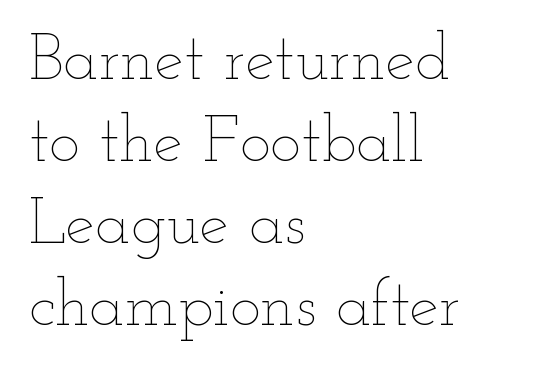
The image shows 66 px thin, wide type, upright; set left-aligned, line spacing 1.24x, normal letter spacing, not underlined; low stroke contrast and a small x-height.
